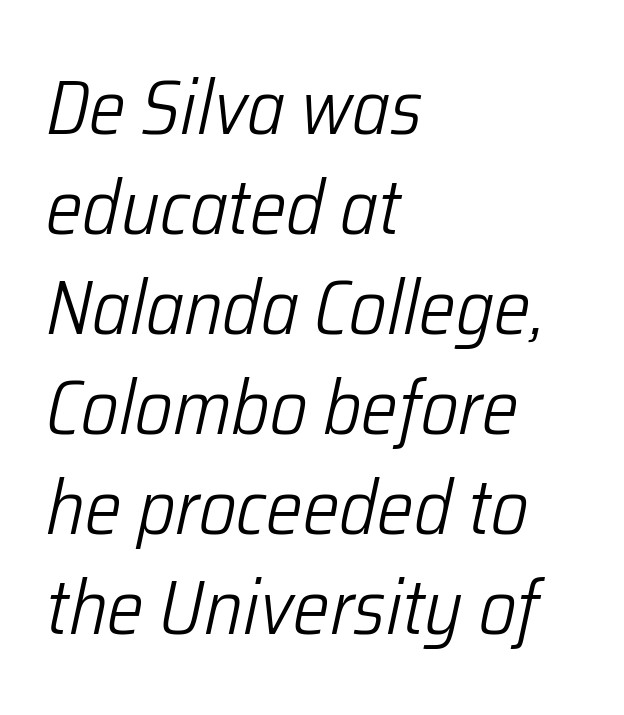
The gap between lines stays unmarked. Looks like regular typesetting: each glyph gets only the width it needs. Regarding leading, the lines here are spaced in the standard way. Would a proofreader flag this as italicized? Yes.
